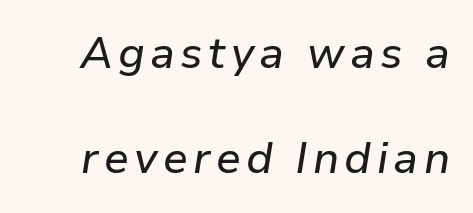
Descenders are the only things crossing below the line. Each letter keeps its own natural width here, so spacing adapts to shape. Would a proofreader flag this as italicized? Yes. What's the leading like? Stretched, with rows far apart.
